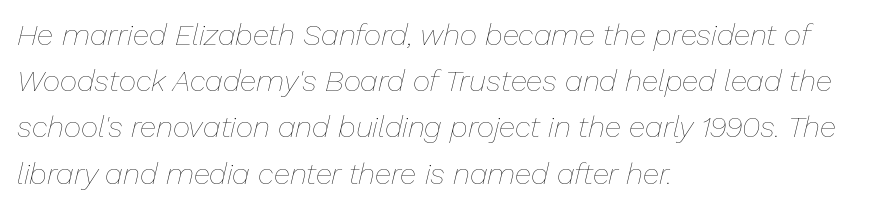
{"italic": "yes", "lean": "right", "slant_degrees": 13, "bold": "no", "weight": "thin", "width": "normal", "stroke_contrast": "low", "x_height": "medium", "monospaced": "no", "underline": "no", "align": "left", "line_spacing": "normal", "line_spacing_ratio": 1.54, "letter_spacing": "normal", "letter_spacing_em": 0.0, "glyph_px": 30}
